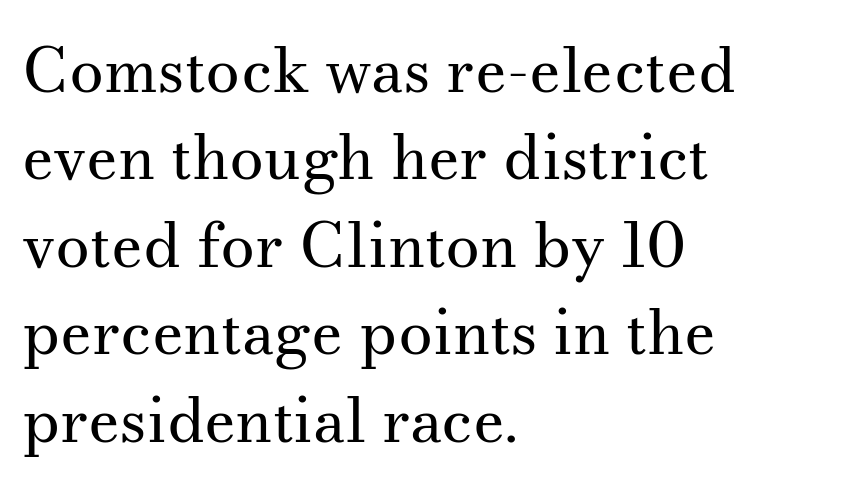
Q: Is the text bold? A: No.
Q: Is the text italic (slanted)? A: No, it is upright.
Q: Is the typeface a serif or a sans-serif typeface? A: Serif.
Q: Is the text underlined? A: No.
Q: How is the paragraph aligned? A: Left-aligned.
Q: Is the spacing between letters normal or unusually wide? A: Normal.
Q: Is the spacing between lines tight, normal or loose? A: Normal.
Q: Width (condensed, normal, or wide)? A: Normal.
Q: Stroke contrast? A: Medium.
Q: x-height? A: Small.
Q: Monospaced? A: No.
